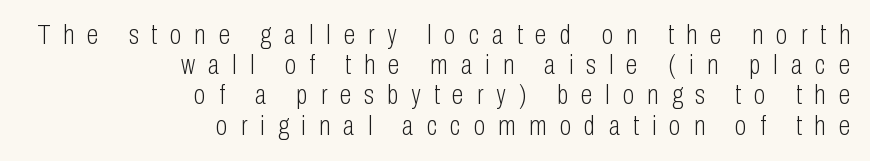
Q: Is the text bold? A: No.
Q: Is the text italic (slanted)? A: No, it is upright.
Q: Is the text underlined? A: No.
Q: How is the paragraph aligned? A: Right-aligned.
Q: Is the spacing between letters normal or unusually wide? A: Unusually wide.
Q: Is the spacing between lines tight, normal or loose? A: Tight.
